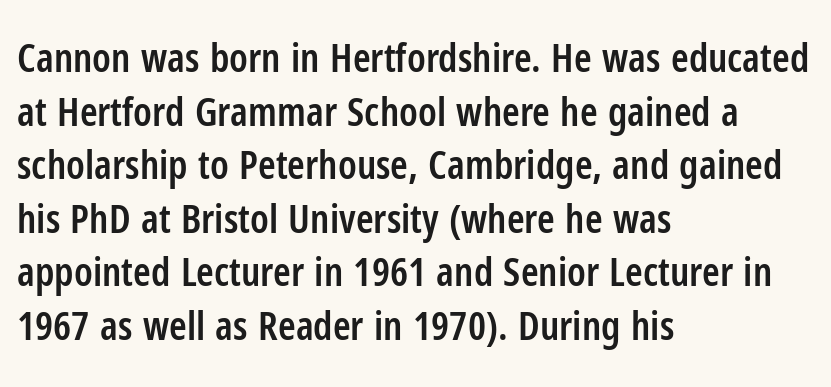
{"serif": "no", "italic": "no", "bold": "semi", "weight": "semibold", "width": "condensed", "stroke_contrast": "low", "x_height": "medium", "monospaced": "no", "underline": "no", "align": "left", "line_spacing": "normal", "line_spacing_ratio": 1.34, "letter_spacing": "normal", "letter_spacing_em": 0.0, "glyph_px": 40}
